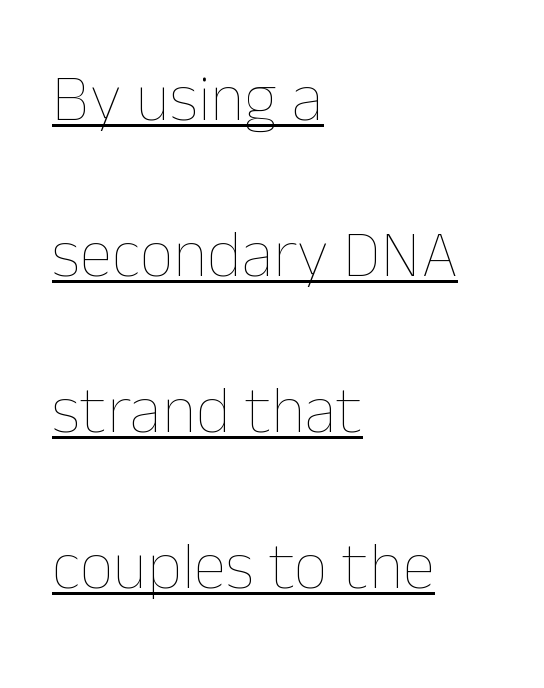
{"italic": "no", "bold": "no", "weight": "thin", "width": "normal", "stroke_contrast": "low", "x_height": "medium", "monospaced": "no", "underline": "yes", "align": "left", "line_spacing": "loose", "line_spacing_ratio": 2.33, "letter_spacing": "normal", "letter_spacing_em": 0.0, "glyph_px": 67}
